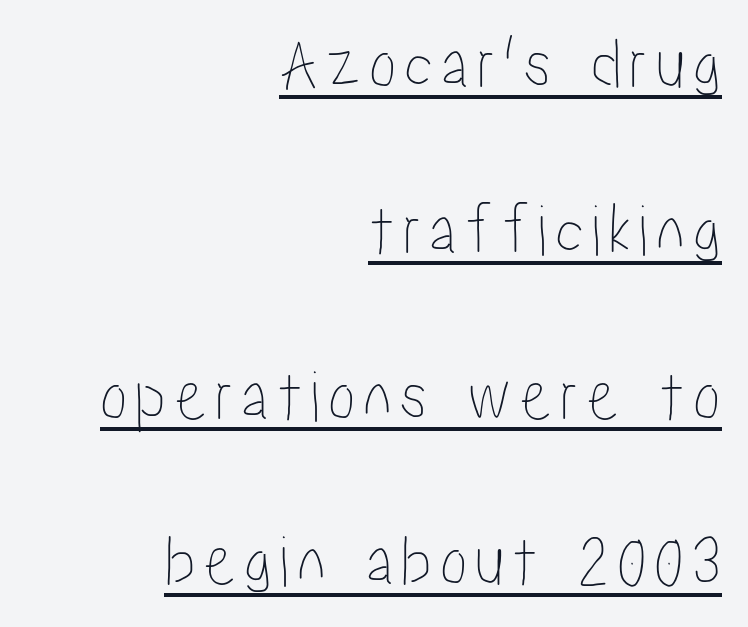
The letters advance in unequal steps, a hallmark of proportional type. A typesetter would mark this as roman, not italic. Typeset ragged left — the right edge is the straight one. Does the leading feel generous? Absolutely, it's lavish.
